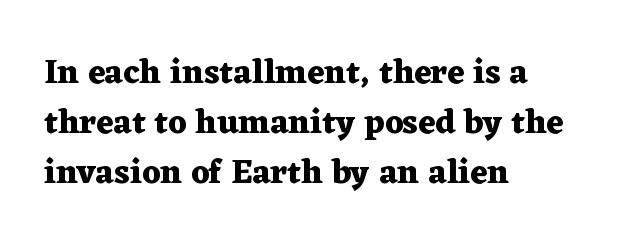
Q: Is the text bold? A: Yes.
Q: Is the text italic (slanted)? A: No, it is upright.
Q: Is the typeface a serif or a sans-serif typeface? A: Serif.
Q: Is the text underlined? A: No.
Q: How is the paragraph aligned? A: Left-aligned.
Q: Is the spacing between letters normal or unusually wide? A: Normal.
Q: Is the spacing between lines tight, normal or loose? A: Normal.
Q: Width (condensed, normal, or wide)? A: Wide.
Q: Stroke contrast? A: Medium.
Q: x-height? A: Medium.
Q: Monospaced? A: No.
